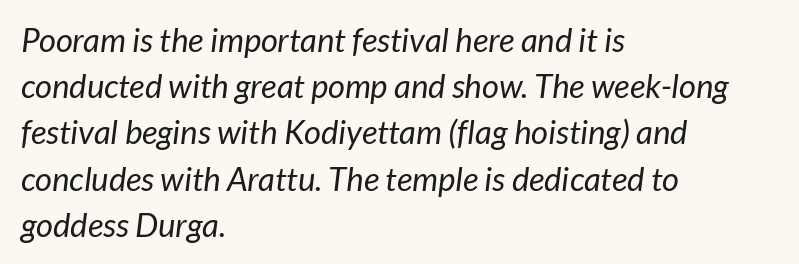
Q: Is the text bold? A: No.
Q: Is the typeface a serif or a sans-serif typeface? A: Sans-serif.
Q: Is the text underlined? A: No.
Q: How is the paragraph aligned? A: Left-aligned.
Q: Is the spacing between letters normal or unusually wide? A: Normal.
Q: Is the spacing between lines tight, normal or loose? A: Normal.
Q: Width (condensed, normal, or wide)? A: Normal.
Q: Stroke contrast? A: Low.
Q: x-height? A: Medium.
Q: Monospaced? A: No.
